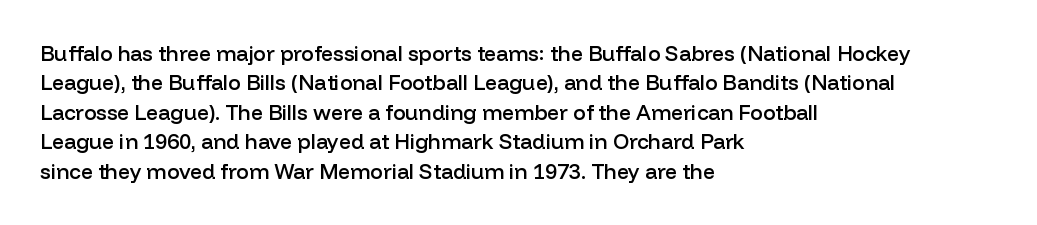
{"italic": "no", "bold": "semi", "underline": "no", "align": "left", "line_spacing": "normal", "line_spacing_ratio": 1.4, "letter_spacing": "normal", "letter_spacing_em": 0.0, "glyph_px": 21}
